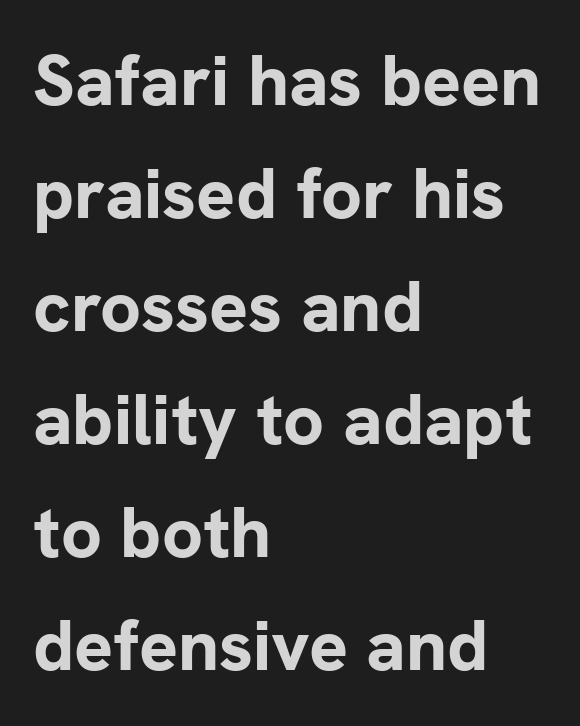
{"serif": "no", "italic": "no", "bold": "yes", "weight": "bold", "width": "normal", "stroke_contrast": "low", "x_height": "medium", "monospaced": "no", "underline": "no", "align": "left", "line_spacing": "normal", "line_spacing_ratio": 1.57, "letter_spacing": "normal", "letter_spacing_em": 0.0, "glyph_px": 72}
